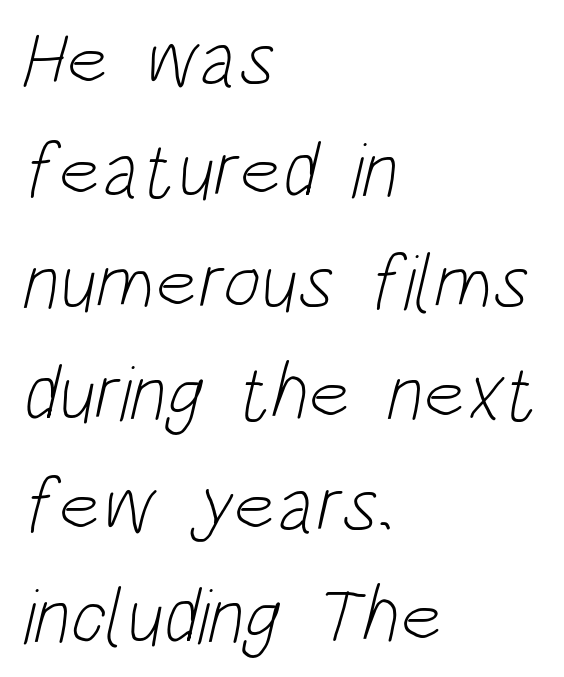
Standard letterfit; no display-style spreading of the glyphs. A clean baseline with only descenders dipping below it. No feet cap the strokes, marking this as sans-serif type. Vertically, the passage feels balanced, rows spaced as you'd expect.
